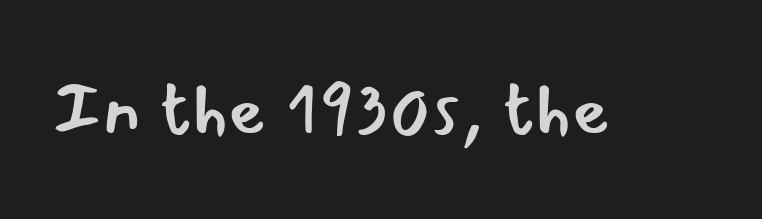
Q: Is the text bold? A: No.
Q: Is the text italic (slanted)? A: No, it is upright.
Q: Is the typeface a serif or a sans-serif typeface? A: Sans-serif.
Q: Is the text underlined? A: No.
Q: Is the spacing between letters normal or unusually wide? A: Normal.
Q: Width (condensed, normal, or wide)? A: Normal.
Q: Stroke contrast? A: Low.
Q: x-height? A: Small.
Q: Monospaced? A: No.
